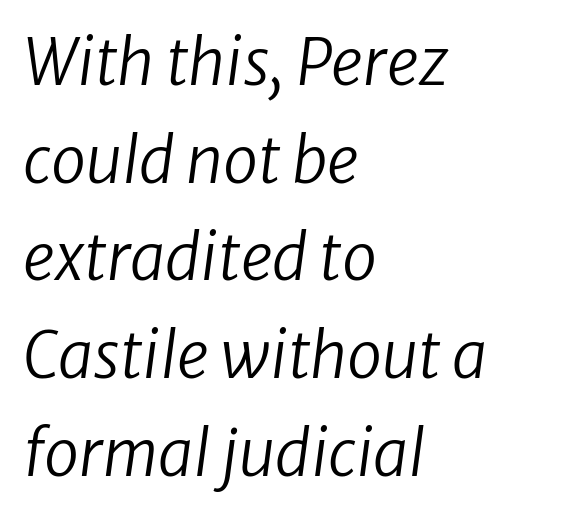
The image shows 63 px regular-weight sans-serif type; set left-aligned, normal line spacing (1.55x), normal letter spacing, not underlined; low stroke contrast and a medium x-height.
